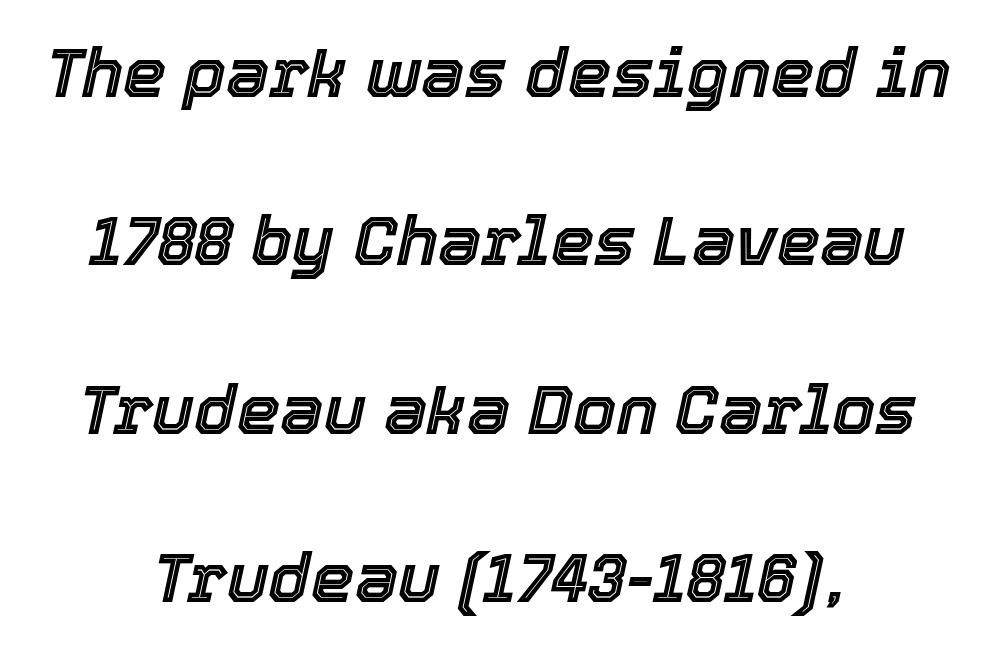
Both edges are ragged and mirror each other, which tells us the setting is centered. These lines are rendered in a variable-pitch font. Descender tails drop into unmarked territory. The typography opts for an oblique posture over an upright one. In terms of letterspacing, this is plain default setting.
